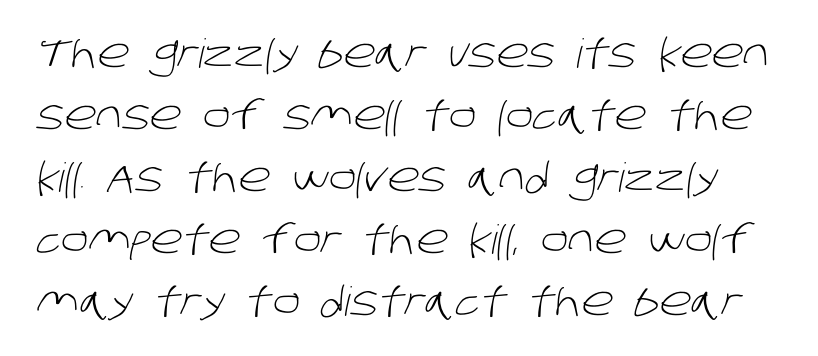
Weight: regular or lighter. Has an underline been added? It has not. Type style note: lacks serifs. You could not count columns in this text — the font is proportionally spaced. The space between consecutive lines is moderate. The face used here is rendered with its standard letterfit.
